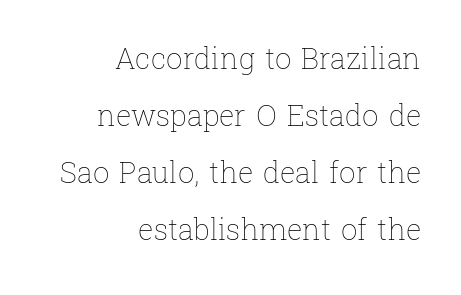
The paragraph has a hard right edge and a soft left edge. The face looks like a standard text weight, possibly lighter. In terms of letterspacing, this is plain default setting. The space directly below the letters is spotless. The block of text is sparse from top to bottom, with ample space between rows. Style check: upright.
